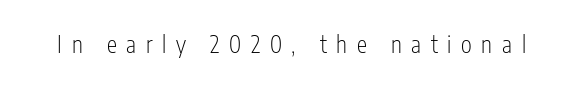
Q: Is the text bold? A: No.
Q: Is the text italic (slanted)? A: No, it is upright.
Q: Is the text underlined? A: No.
Q: Is the spacing between letters normal or unusually wide? A: Unusually wide.
